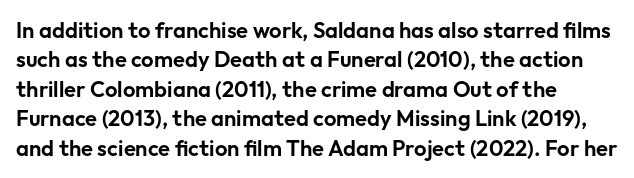
The image shows 22 px text type, upright; set left-aligned, normal line spacing (1.34x), normal letter spacing, not underlined.
